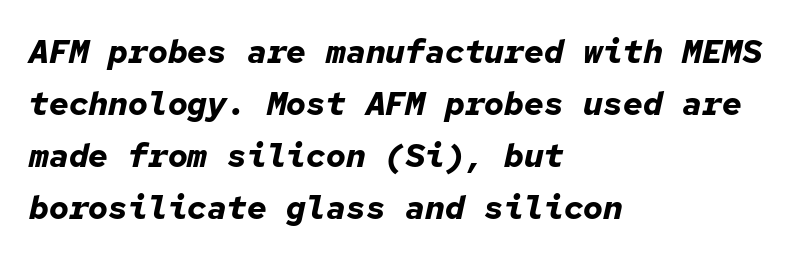
{"italic": "yes", "lean": "right", "slant_degrees": 12, "bold": "yes", "weight": "bold", "width": "normal", "stroke_contrast": "low", "x_height": "medium", "monospaced": "yes", "underline": "no", "align": "left", "line_spacing": "normal", "line_spacing_ratio": 1.58, "letter_spacing": "normal", "letter_spacing_em": 0.0, "glyph_px": 33}
